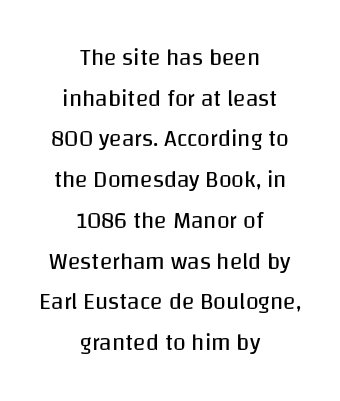
{"italic": "no", "bold": "no", "underline": "no", "align": "center", "line_spacing_ratio": 1.77, "letter_spacing": "normal", "letter_spacing_em": 0.0, "glyph_px": 23}
